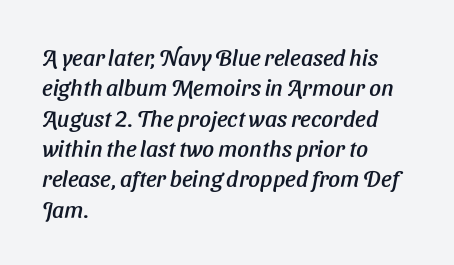
The image shows 23 px text type; set left-aligned, normal line spacing (1.32x), normal letter spacing, not underlined.
